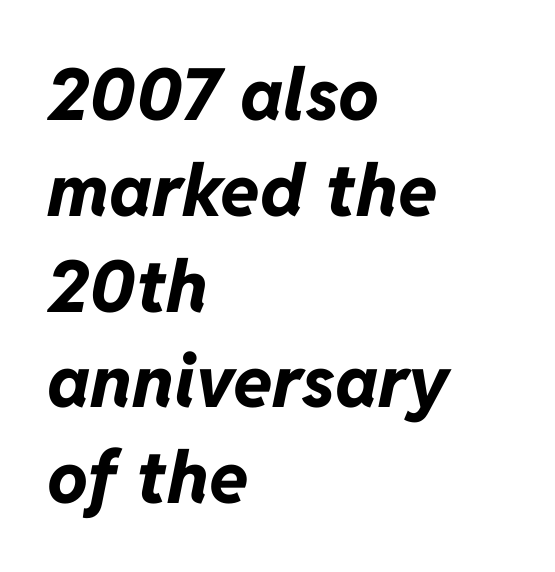
Q: Is the text bold? A: Yes.
Q: Is the text italic (slanted)? A: Yes, it leans right by about 11 degrees.
Q: Is the text underlined? A: No.
Q: How is the paragraph aligned? A: Left-aligned.
Q: Is the spacing between letters normal or unusually wide? A: Normal.
Q: Is the spacing between lines tight, normal or loose? A: Normal.
Q: Width (condensed, normal, or wide)? A: Normal.
Q: Stroke contrast? A: Low.
Q: x-height? A: Medium.
Q: Monospaced? A: No.
